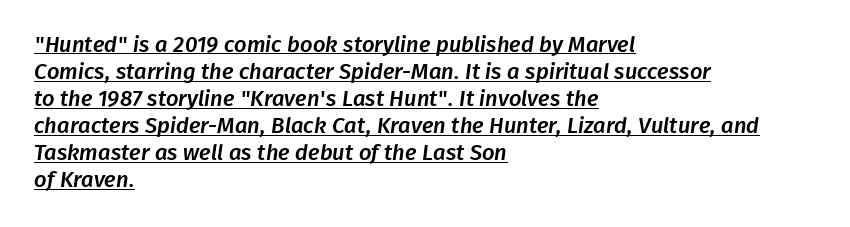
Does extra space separate the letters? No, they use regular spacing. Layout note: lines flush left. What decoration does the sample have? An underline.
